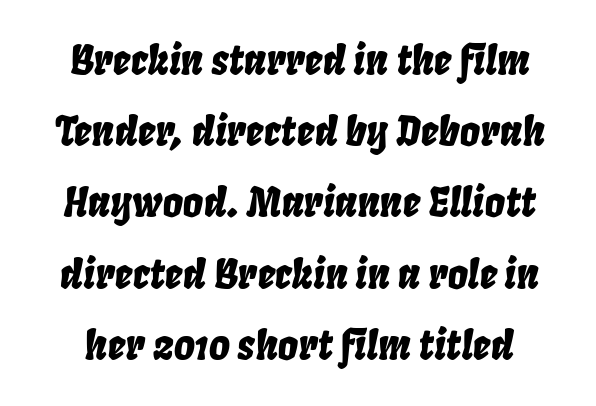
The image shows 40 px condensed type, italic (leaning right); set line spacing 1.78x, normal letter spacing, not underlined; low stroke contrast and a large x-height.
